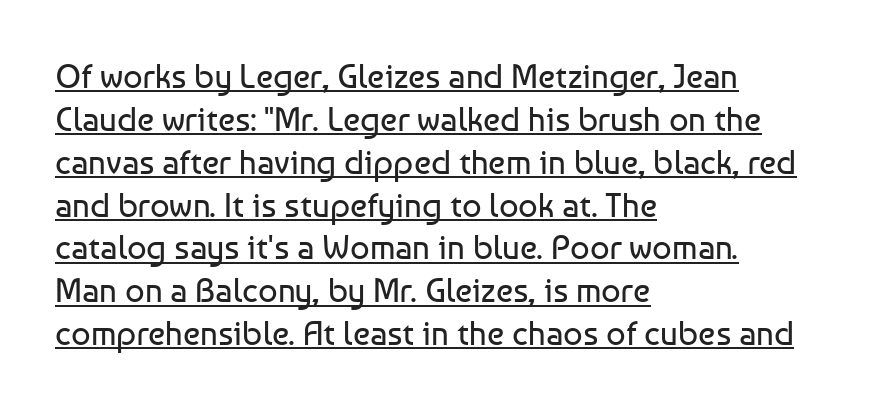
The image shows 34 px regular-weight sans-serif type, upright; set left-aligned, normal line spacing (1.26x), normal letter spacing, underlined; low stroke contrast and a medium x-height.
